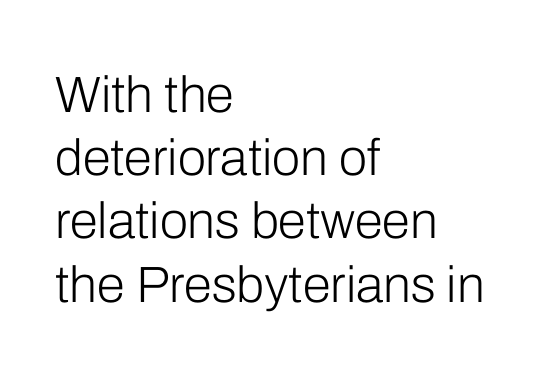
Is this a fixed-width face? No — the glyphs have proportional, varying widths. Serif or sans? Sans — the stroke terminals are bare. Every row of glyphs begins at an identical x-position on the left. The characters are drawn with everyday or finer stroke widths.
